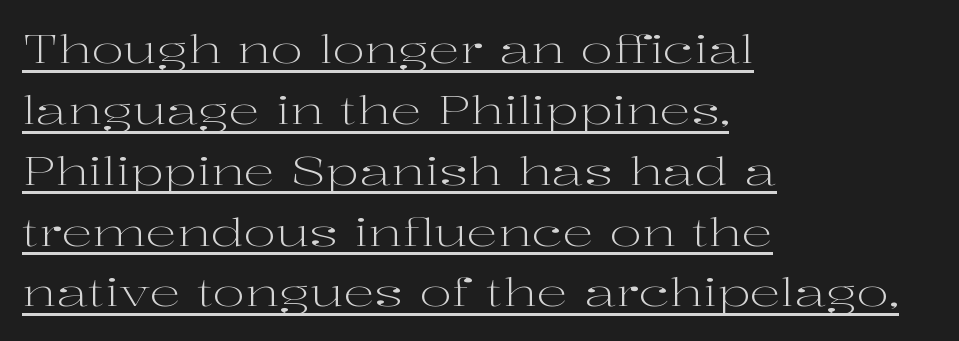
The image shows 39 px light, wide serif type, upright; set left-aligned, normal line spacing (1.56x), normal letter spacing, underlined; high stroke contrast and a medium x-height.
